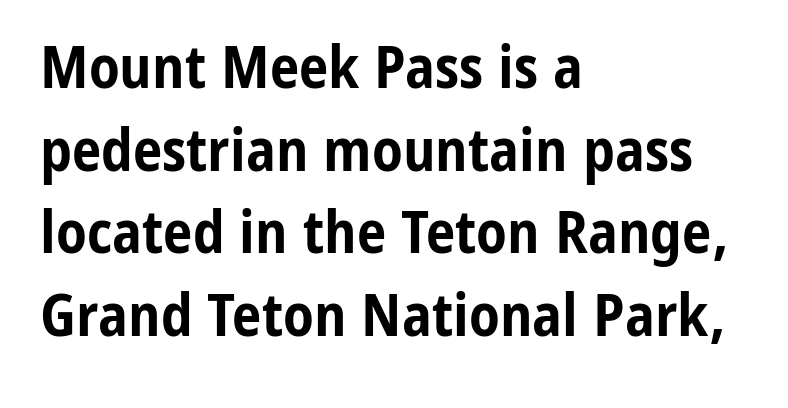
Q: Is the text bold? A: Yes.
Q: Is the text italic (slanted)? A: No, it is upright.
Q: Is the typeface a serif or a sans-serif typeface? A: Sans-serif.
Q: Is the text underlined? A: No.
Q: How is the paragraph aligned? A: Left-aligned.
Q: Is the spacing between letters normal or unusually wide? A: Normal.
Q: Is the spacing between lines tight, normal or loose? A: Normal.
Q: Width (condensed, normal, or wide)? A: Condensed.
Q: Stroke contrast? A: Low.
Q: x-height? A: Medium.
Q: Monospaced? A: No.
